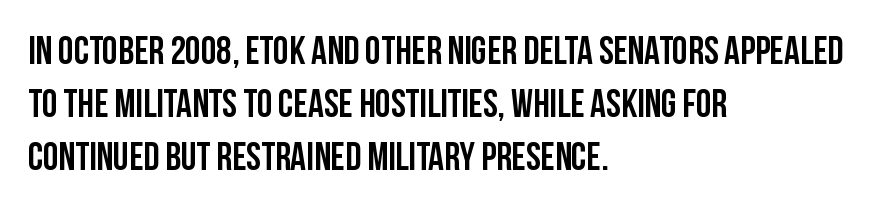
The image shows 39 px condensed sans-serif type, upright; set left-aligned, normal line spacing (1.36x), normal letter spacing, not underlined; low stroke contrast and a large x-height.
